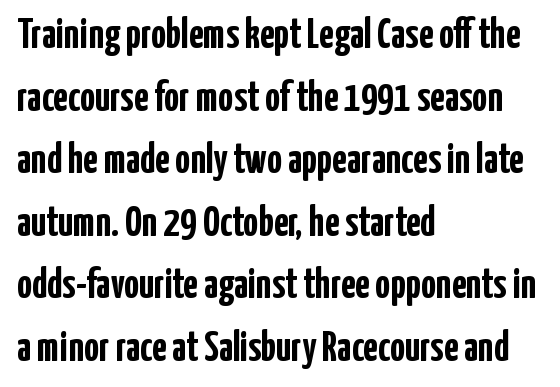
{"serif": "no", "italic": "no", "bold": "yes", "weight": "semibold", "width": "condensed", "stroke_contrast": "low", "x_height": "medium", "monospaced": "no", "underline": "no", "align": "left", "line_spacing": "normal", "line_spacing_ratio": 1.49, "letter_spacing": "normal", "letter_spacing_em": 0.0, "glyph_px": 42}
